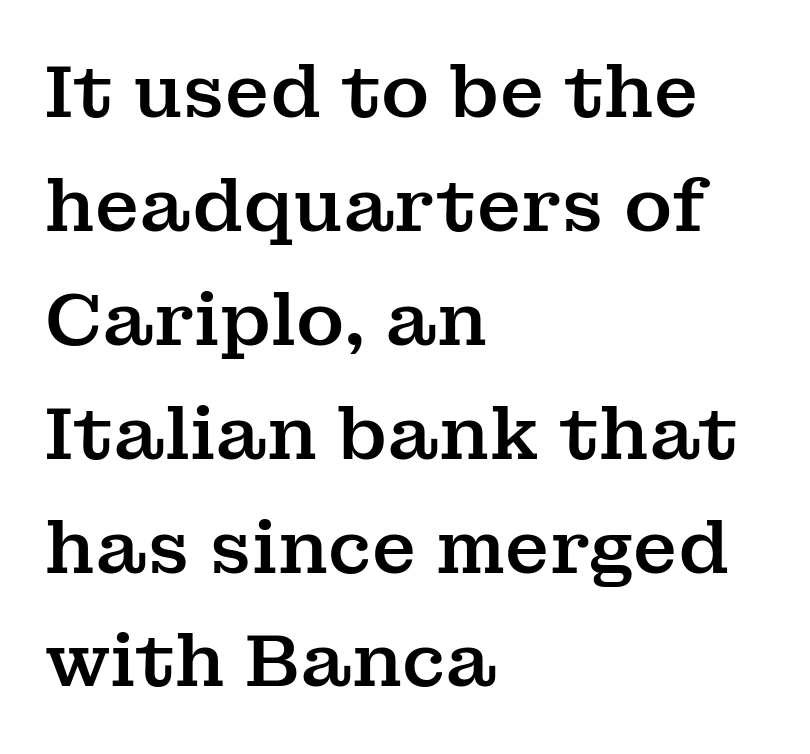
{"serif": "yes", "italic": "no", "width": "normal", "stroke_contrast": "medium", "x_height": "medium", "monospaced": "no", "underline": "no", "align": "left", "line_spacing": "normal", "line_spacing_ratio": 1.56, "letter_spacing": "normal", "letter_spacing_em": 0.0, "glyph_px": 73}
